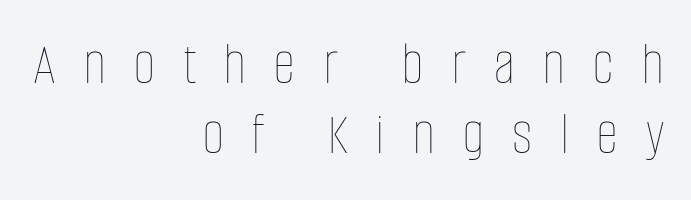
Do the characters align in a grid? No, the font is proportional. Any mark beneath the type? The region is blank. Cramped leading. Each stroke keeps to a modest, everyday thickness or less. The lines are quadded right.
